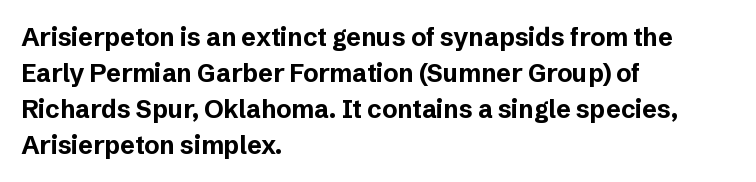
The image shows 25 px bold type, upright; set left-aligned, normal line spacing (1.44x), normal letter spacing, not underlined.
